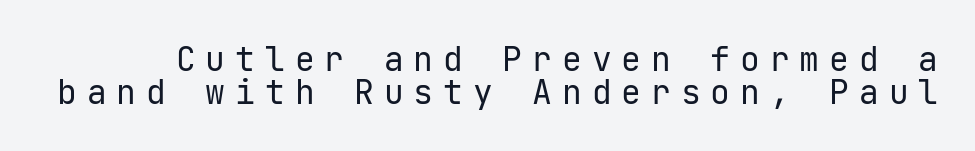
Lines of text with bare space underneath. Does the lettering tilt? It doesn't — this is upright. Nothing sits at the stroke ends, so this counts as sans-serif. Each stroke keeps to a modest, everyday thickness or less. The horizontal fit of the characters is loose and conspicuously gappy. Compared with typical paragraphs, the rows here are closer together.
